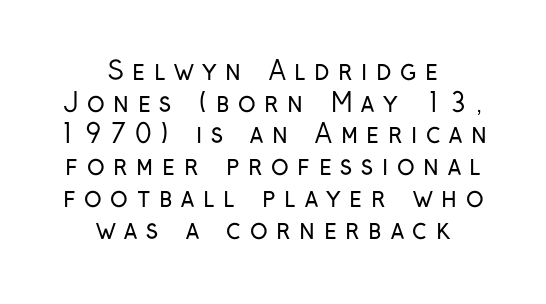
{"italic": "no", "bold": "no", "underline": "no", "align": "center", "line_spacing_ratio": 1.22, "letter_spacing": "wide", "letter_spacing_em": 0.33, "glyph_px": 26}
